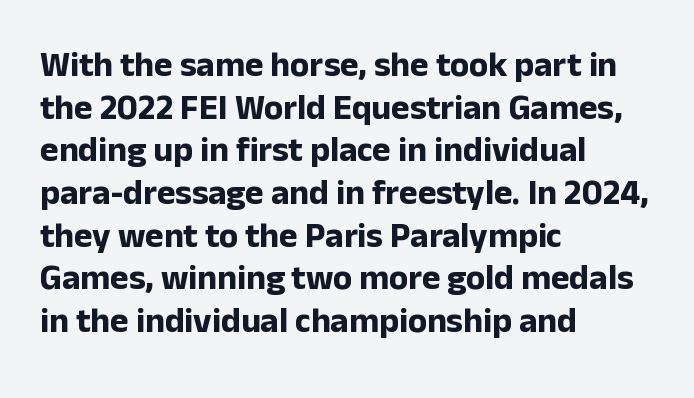
Q: Is the text bold? A: Yes.
Q: Is the text italic (slanted)? A: No, it is upright.
Q: Is the typeface a serif or a sans-serif typeface? A: Sans-serif.
Q: Is the text underlined? A: No.
Q: How is the paragraph aligned? A: Left-aligned.
Q: Is the spacing between letters normal or unusually wide? A: Normal.
Q: Width (condensed, normal, or wide)? A: Normal.
Q: Stroke contrast? A: Low.
Q: x-height? A: Medium.
Q: Monospaced? A: No.
